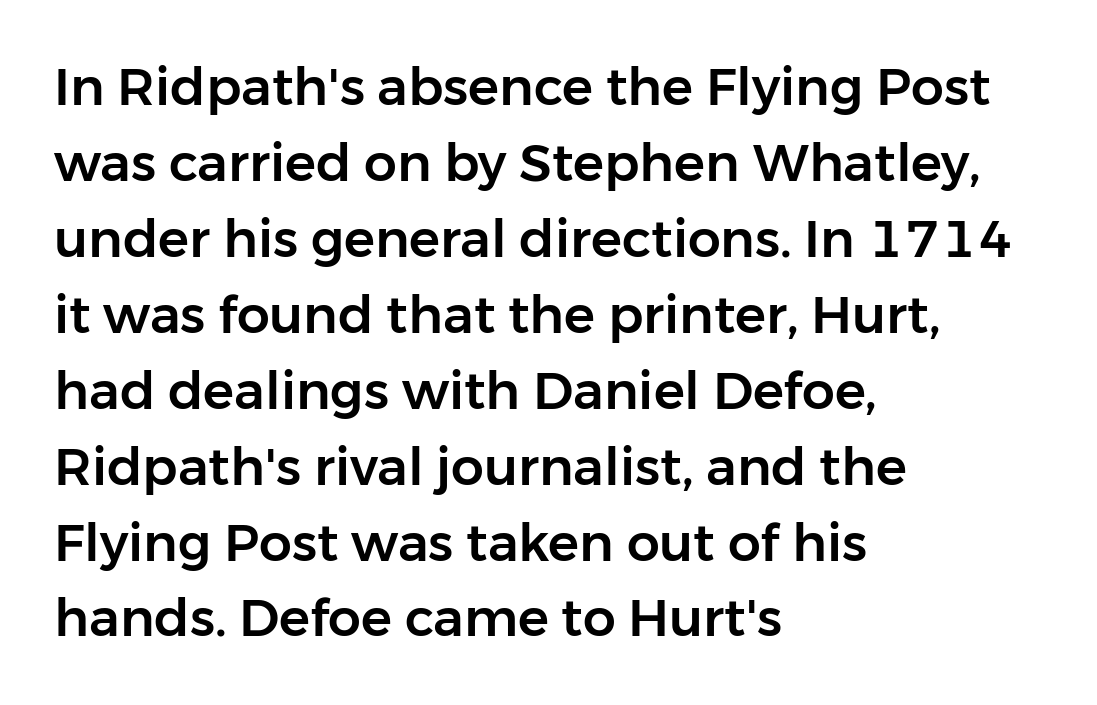
The passage shown is typed in a proportional face where columns would drift. There is no visible air inserted between adjacent glyphs. The foot of each line stays bare and open. Does the lettering tilt? It doesn't — this is upright. Check where the strokes stop: nothing finishes them off — pure sans. Casual observation: everything's shoved over to the left.
